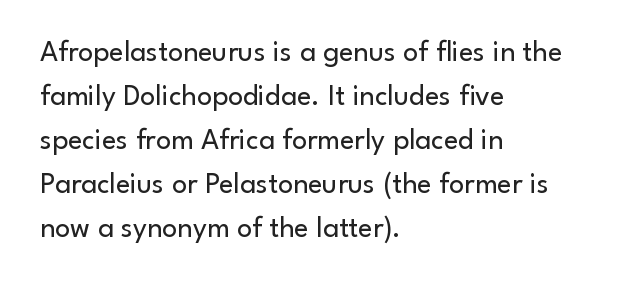
The image shows 30 px regular-weight sans-serif type, upright; set left-aligned, normal line spacing (1.47x), normal letter spacing, not underlined; low stroke contrast and a small x-height.
